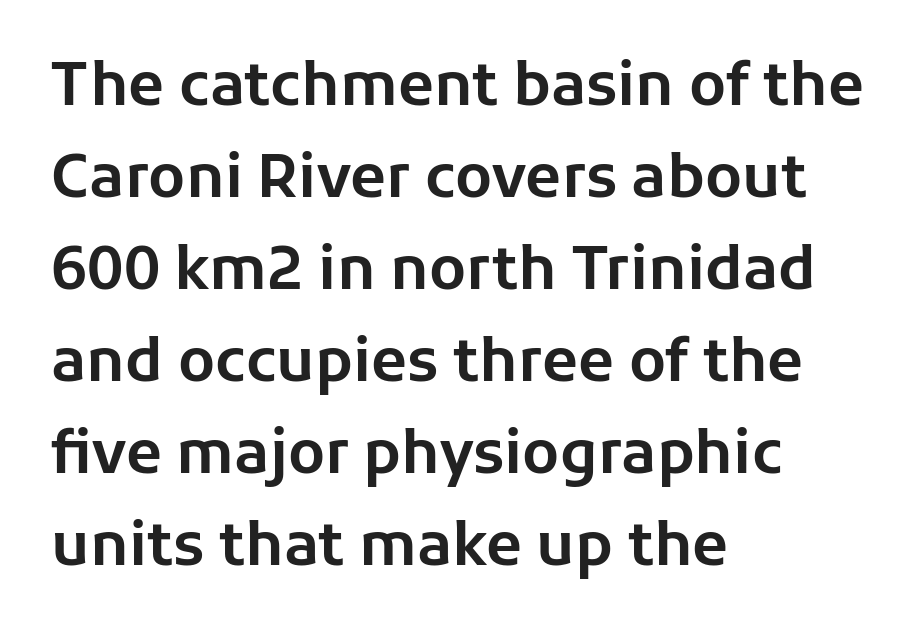
The lettering stays uniformly vertical, giving the passage a roman look. The passage shown stacks its lines at a standard gap. Underlining? Definitely not there. The typesetter chose a ragged-right arrangement here. Here the glyphs are tracked normally, forming tight word shapes. The rendering shows plain stroke endings on the letterforms — a sans-serif design.
